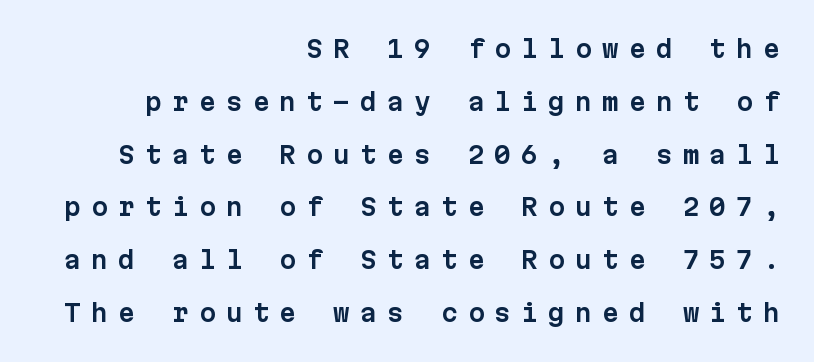
Short and long lines alike share a common ending point at right. Words appear elongated and porous because spacing is wide. Unmarked baselines from the first word to the last. Posture: straight, roman, zero tilt. The rendering uses a large line-height, opening up the rows.
